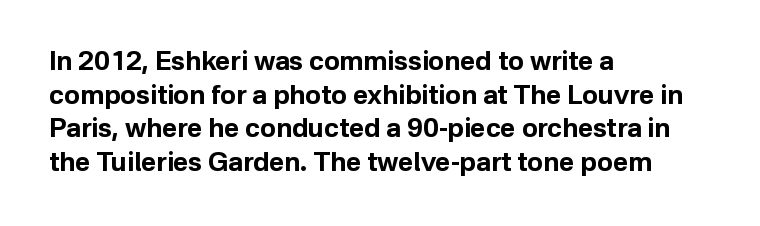
The image shows 26 px bold type, upright; set left-aligned, normal line spacing (1.29x), normal letter spacing, not underlined.
